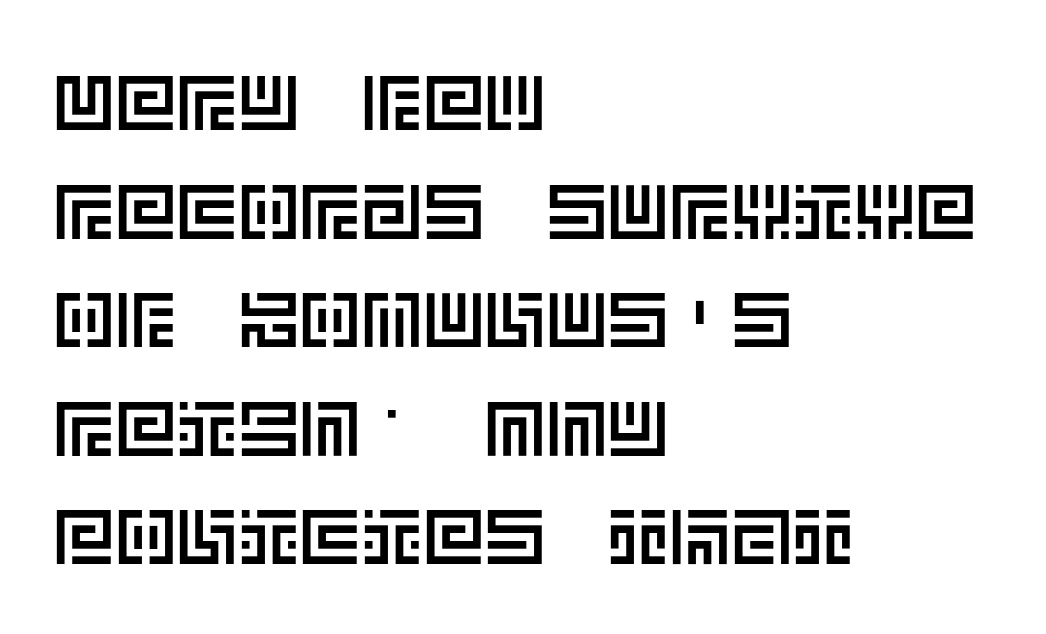
Q: Is the text italic (slanted)? A: No, it is upright.
Q: Is the text underlined? A: No.
Q: How is the paragraph aligned? A: Left-aligned.
Q: Is the spacing between letters normal or unusually wide? A: Normal.
Q: Is the spacing between lines tight, normal or loose? A: Normal.
Q: Width (condensed, normal, or wide)? A: Normal.
Q: x-height? A: Large.
